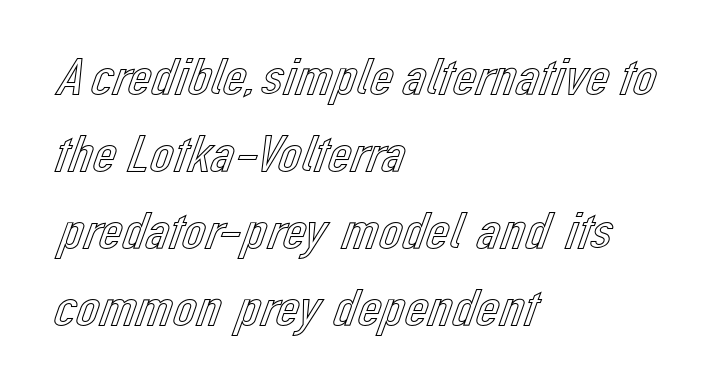
The image shows 52 px text type; set left-aligned, normal line spacing (1.48x), normal letter spacing, not underlined; a medium x-height.
